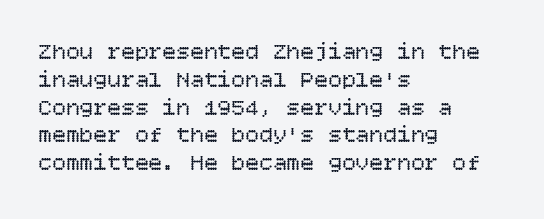
Q: Is the text bold? A: No.
Q: Is the text italic (slanted)? A: No, it is upright.
Q: Is the text underlined? A: No.
Q: How is the paragraph aligned? A: Left-aligned.
Q: Is the spacing between letters normal or unusually wide? A: Normal.
